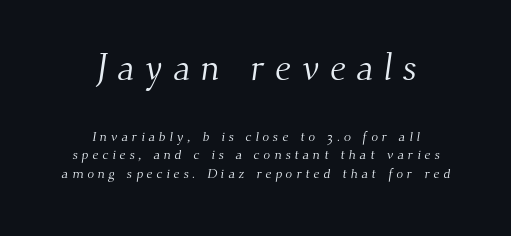
Q: Is the text bold? A: No.
Q: Is the typeface a serif or a sans-serif typeface? A: Serif.
Q: Is the text underlined? A: No.
Q: How is the paragraph aligned? A: Centered.
Q: Is the spacing between letters normal or unusually wide? A: Unusually wide.
Q: Is the spacing between lines tight, normal or loose? A: Normal.
Q: Which block of text is set in a larger size, the first (top) or the second (bottom)? A: The first (top) one.
Q: Width (condensed, normal, or wide)? A: Normal.
Q: Stroke contrast? A: Medium.
Q: x-height? A: Small.
Q: Monospaced? A: No.
